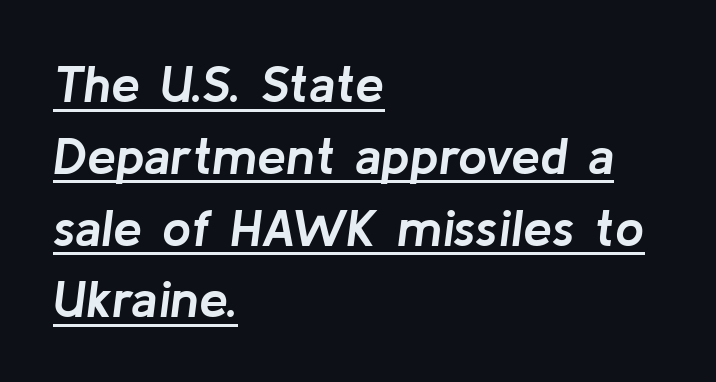
Q: Is the text bold? A: Yes.
Q: Is the text italic (slanted)? A: Yes, it leans right by about 8 degrees.
Q: Is the text underlined? A: Yes.
Q: How is the paragraph aligned? A: Left-aligned.
Q: Is the spacing between letters normal or unusually wide? A: Normal.
Q: Is the spacing between lines tight, normal or loose? A: Normal.
Q: Width (condensed, normal, or wide)? A: Normal.
Q: Stroke contrast? A: Low.
Q: x-height? A: Medium.
Q: Monospaced? A: No.
